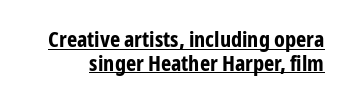
Q: Is the text bold? A: Yes.
Q: Is the text italic (slanted)? A: No, it is upright.
Q: Is the text underlined? A: Yes.
Q: Is the spacing between letters normal or unusually wide? A: Normal.
Q: Is the spacing between lines tight, normal or loose? A: Tight.
